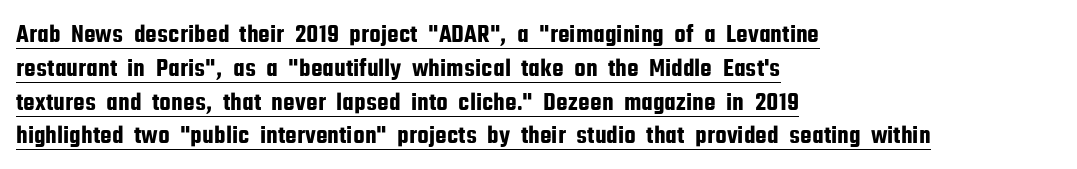
{"italic": "no", "underline": "yes", "align": "left", "line_spacing": "normal", "line_spacing_ratio": 1.3, "letter_spacing": "normal", "letter_spacing_em": 0.0, "glyph_px": 26}
